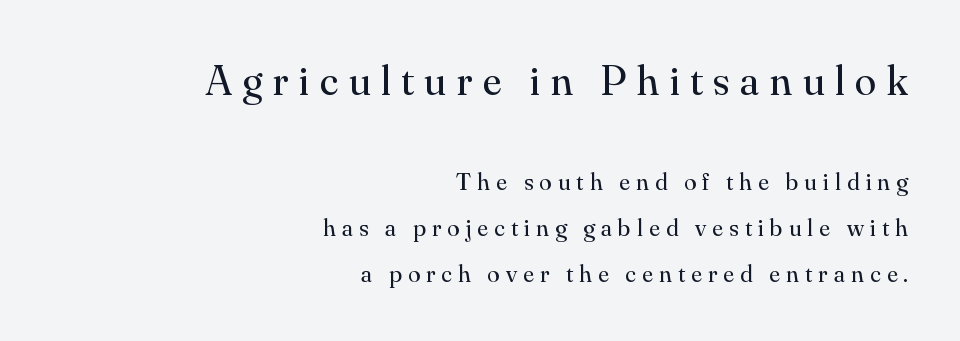
The image shows 43 px regular-weight serif type, upright; set right-aligned, line spacing 1.83x, unusually wide letter spacing (+0.25 em), not underlined; the first (top) block is 1.72x larger; medium stroke contrast and a small x-height.
